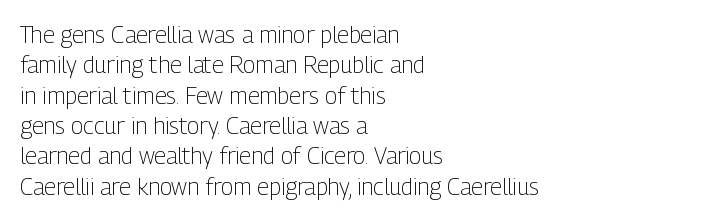
Q: Is the text bold? A: No.
Q: Is the text italic (slanted)? A: No, it is upright.
Q: Is the text underlined? A: No.
Q: How is the paragraph aligned? A: Left-aligned.
Q: Is the spacing between letters normal or unusually wide? A: Normal.
Q: Is the spacing between lines tight, normal or loose? A: Normal.
